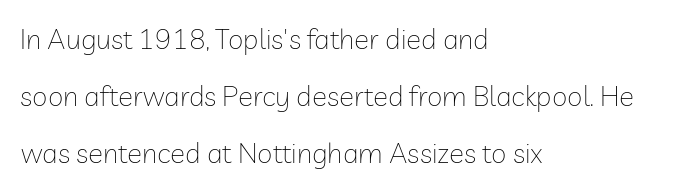
The image shows 28 px thin sans-serif type, upright; set left-aligned, loose line spacing (2.03x), normal letter spacing, not underlined; low stroke contrast and a medium x-height.
